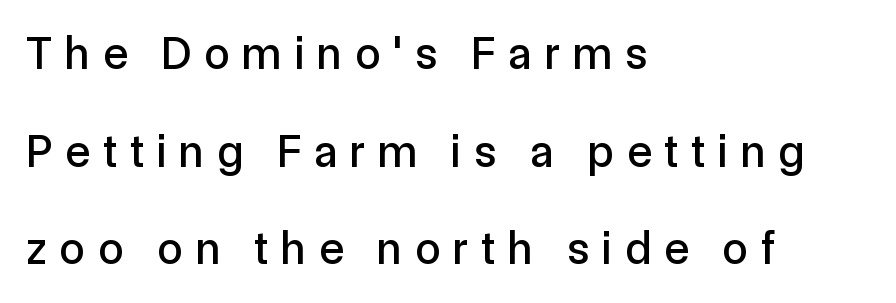
{"serif": "no", "italic": "no", "width": "normal", "x_height": "medium", "monospaced": "no", "underline": "no", "align": "left", "line_spacing": "loose", "line_spacing_ratio": 2.12, "letter_spacing": "wide", "letter_spacing_em": 0.28, "glyph_px": 46}
